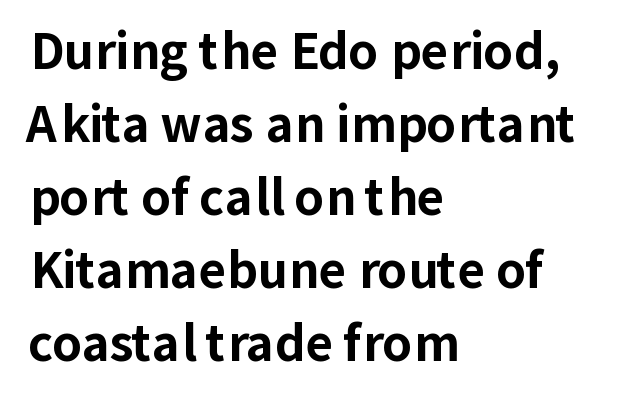
Q: Is the text bold? A: Yes.
Q: Is the text italic (slanted)? A: No, it is upright.
Q: Is the typeface a serif or a sans-serif typeface? A: Sans-serif.
Q: Is the text underlined? A: No.
Q: How is the paragraph aligned? A: Left-aligned.
Q: Is the spacing between letters normal or unusually wide? A: Normal.
Q: Is the spacing between lines tight, normal or loose? A: Normal.
Q: Width (condensed, normal, or wide)? A: Normal.
Q: Stroke contrast? A: Low.
Q: x-height? A: Medium.
Q: Monospaced? A: No.
